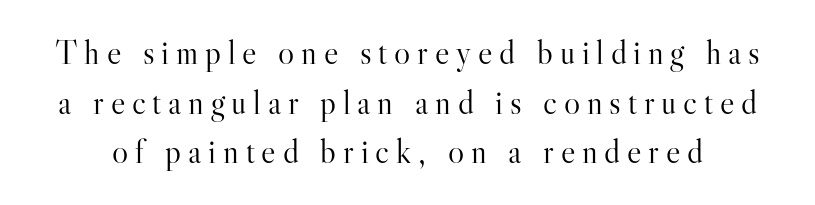
Descenders hang freely into open space. The typeface chosen for these lines features serifs. Is the stroke heavy? The answer is a plain regular-or-lighter. The passage shown is typed in a proportional face where columns would drift.
